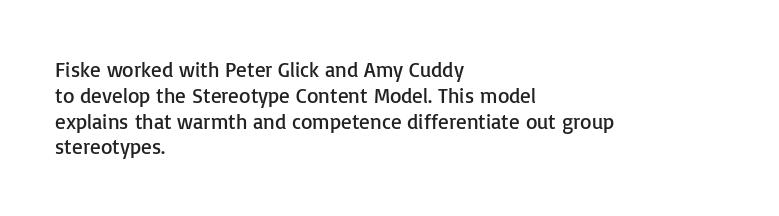
Q: Is the text bold? A: No.
Q: Is the text italic (slanted)? A: No, it is upright.
Q: Is the text underlined? A: No.
Q: How is the paragraph aligned? A: Left-aligned.
Q: Is the spacing between letters normal or unusually wide? A: Normal.
